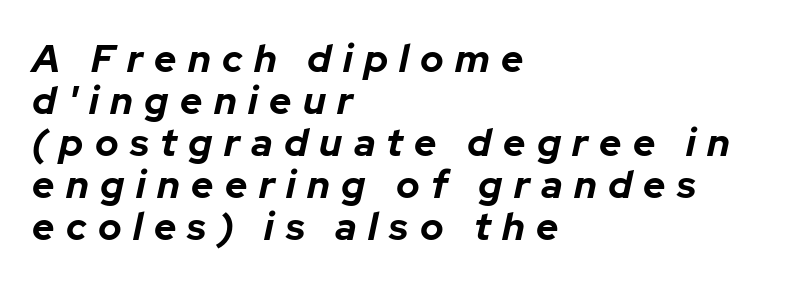
Q: Is the text bold? A: Yes.
Q: Is the text italic (slanted)? A: Yes, it leans right by about 12 degrees.
Q: Is the text underlined? A: No.
Q: How is the paragraph aligned? A: Left-aligned.
Q: Is the spacing between letters normal or unusually wide? A: Unusually wide.
Q: Is the spacing between lines tight, normal or loose? A: Tight.
Q: Width (condensed, normal, or wide)? A: Normal.
Q: Stroke contrast? A: Low.
Q: x-height? A: Medium.
Q: Monospaced? A: No.
